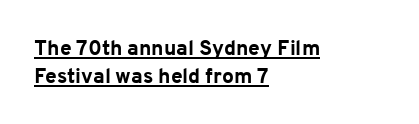
If you drew a line through each stem, it would be perfectly vertical. The specimen includes a rule beneath the text block's lines. Thick stems and heavy bowls — unmistakably bold. Typeset ragged right — the left edge is the straight one. The lines sit at an ordinary, default distance from one another. A typesetter would call this zero additional tracking.
